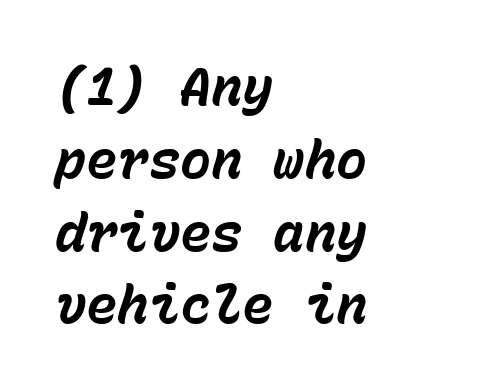
The image shows 52 px bold type, italic (leaning right), monospaced; set left-aligned, normal line spacing (1.4x), normal letter spacing, not underlined; low stroke contrast and a medium x-height.
